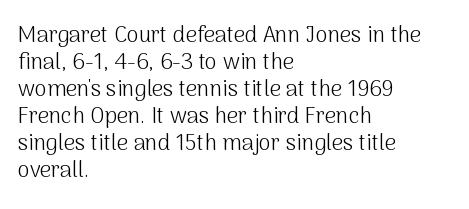
Q: Is the text bold? A: No.
Q: Is the text italic (slanted)? A: No, it is upright.
Q: Is the text underlined? A: No.
Q: How is the paragraph aligned? A: Left-aligned.
Q: Is the spacing between letters normal or unusually wide? A: Normal.
